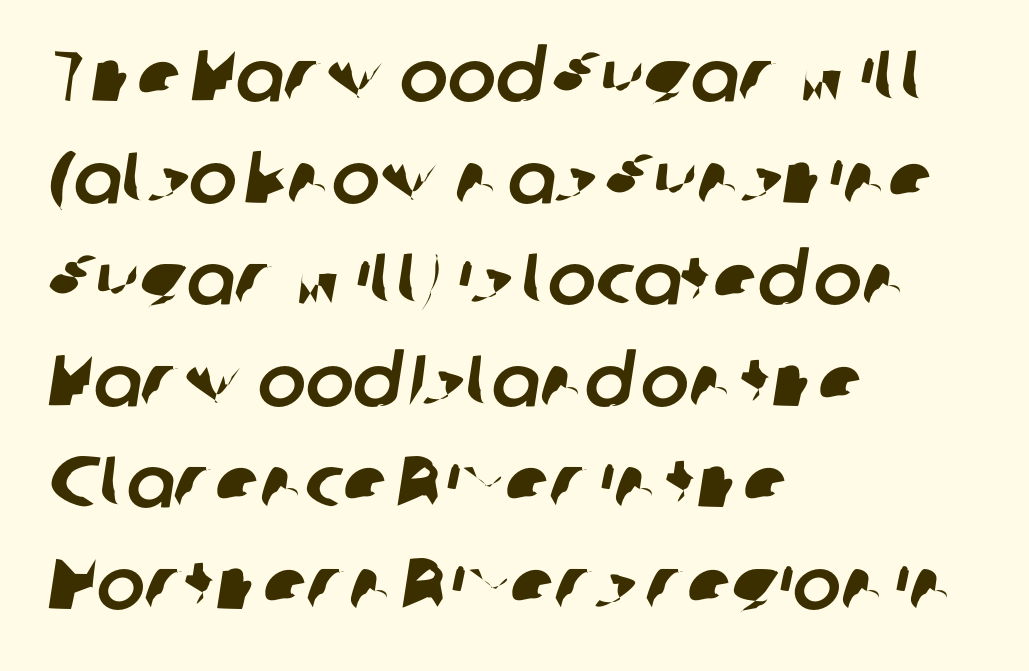
{"serif": "no", "width": "normal", "stroke_contrast": "low", "x_height": "medium", "monospaced": "no", "underline": "no", "align": "left", "line_spacing": "normal", "line_spacing_ratio": 1.41, "letter_spacing": "normal", "letter_spacing_em": 0.0, "glyph_px": 72}
